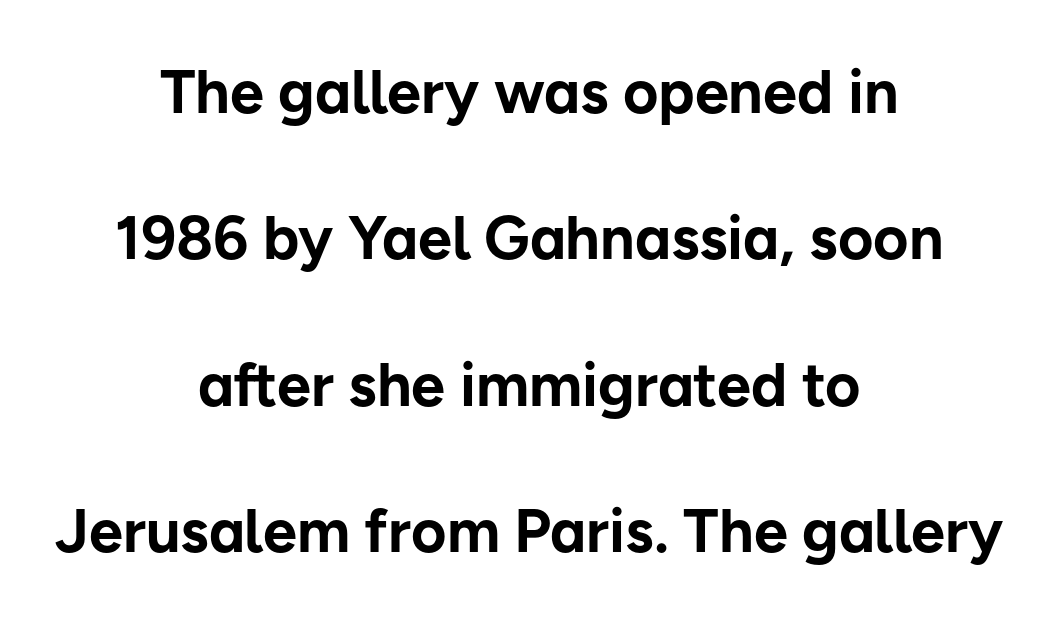
Each word holds together tightly as a unit, with standard inter-letter gaps. Honestly, the rows look like they've been pulled way apart. Every stem runs plumb, perpendicular to the baseline. As a designer I'd log this as weight 700, bold. These lines are centered, leaving both edges ragged.
